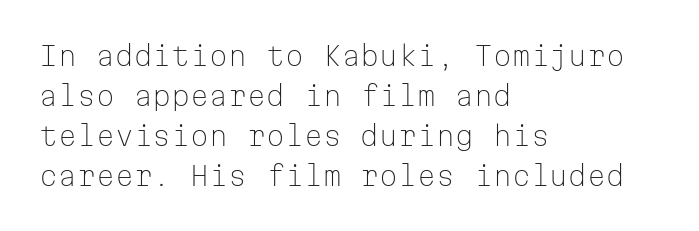
Italic: no, the glyphs are upright roman. Observe the ordinary spacing: letters are neighbours, not strangers. Line spacing here is normal. The zone under the glyphs is completely vacant. These lines stack with their left ends in a neat column.
